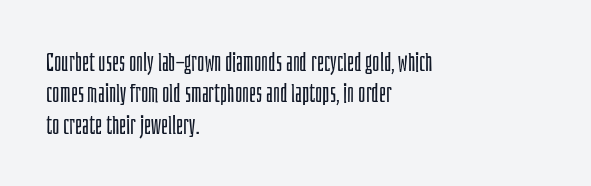
{"italic": "no", "bold": "no", "underline": "no", "align": "left", "line_spacing": "normal", "line_spacing_ratio": 1.26, "letter_spacing": "normal", "letter_spacing_em": 0.0, "glyph_px": 25}
